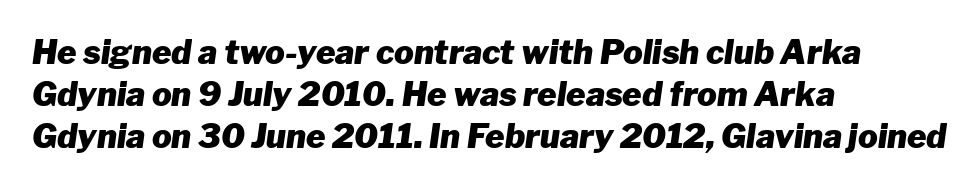
Q: Is the text bold? A: Yes.
Q: Is the text italic (slanted)? A: Yes, it leans right by about 8 degrees.
Q: Is the text underlined? A: No.
Q: How is the paragraph aligned? A: Left-aligned.
Q: Is the spacing between letters normal or unusually wide? A: Normal.
Q: Is the spacing between lines tight, normal or loose? A: Normal.
Q: Width (condensed, normal, or wide)? A: Normal.
Q: Stroke contrast? A: Low.
Q: x-height? A: Medium.
Q: Monospaced? A: No.
